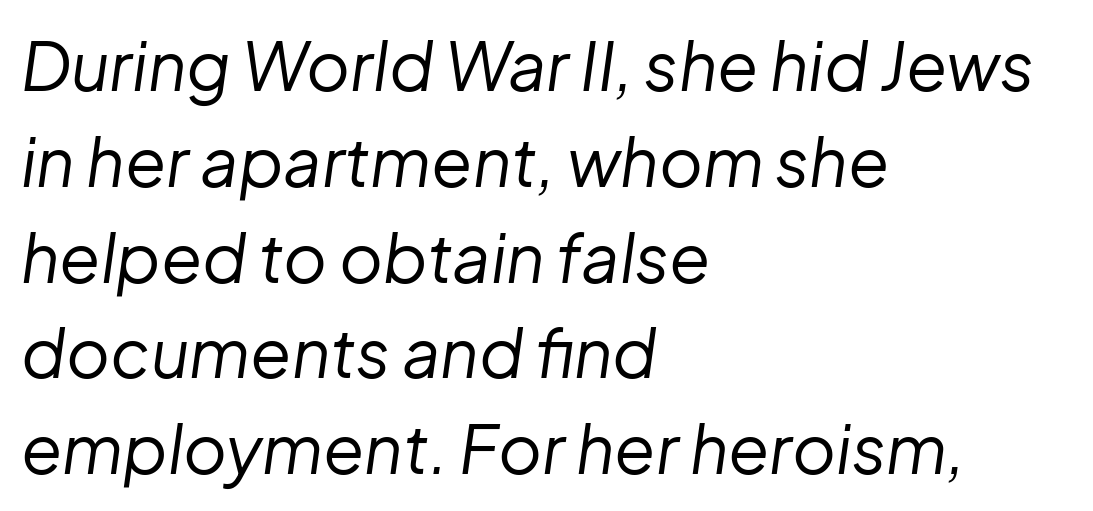
{"italic": "yes", "lean": "right", "slant_degrees": 8, "bold": "no", "weight": "regular", "width": "normal", "stroke_contrast": "low", "x_height": "medium", "monospaced": "no", "underline": "no", "align": "left", "line_spacing": "normal", "line_spacing_ratio": 1.43, "letter_spacing": "normal", "letter_spacing_em": 0.0, "glyph_px": 67}
